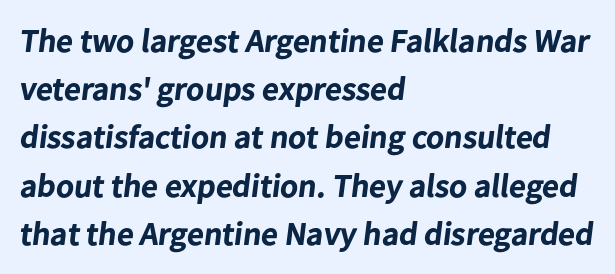
Note the varied advance widths — an 'i' is clearly narrower than an 'm'. The sample has been set heavy, in full bold. In terms of letterspacing, this is plain default setting. Each letter's strokes conclude bluntly, with no projecting serifs. The leading is moderate, giving the passage an even texture. Which margin do the lines hug? The left one — the right edge is uneven.
